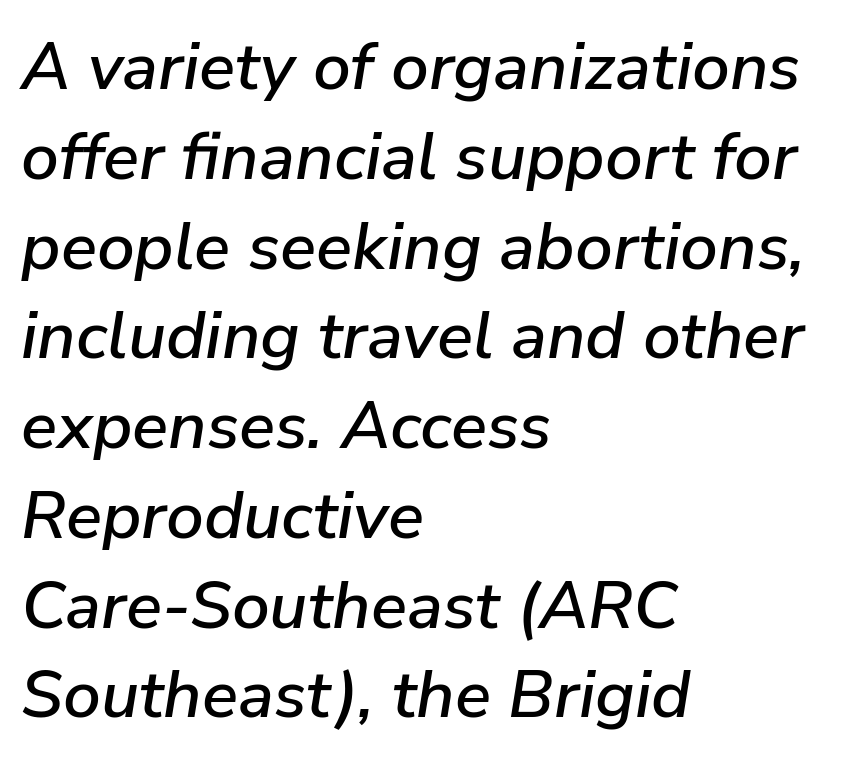
{"italic": "yes", "lean": "right", "slant_degrees": 9, "width": "normal", "stroke_contrast": "low", "x_height": "medium", "monospaced": "no", "underline": "no", "align": "left", "line_spacing": "normal", "line_spacing_ratio": 1.34, "letter_spacing": "normal", "letter_spacing_em": 0.0, "glyph_px": 67}
